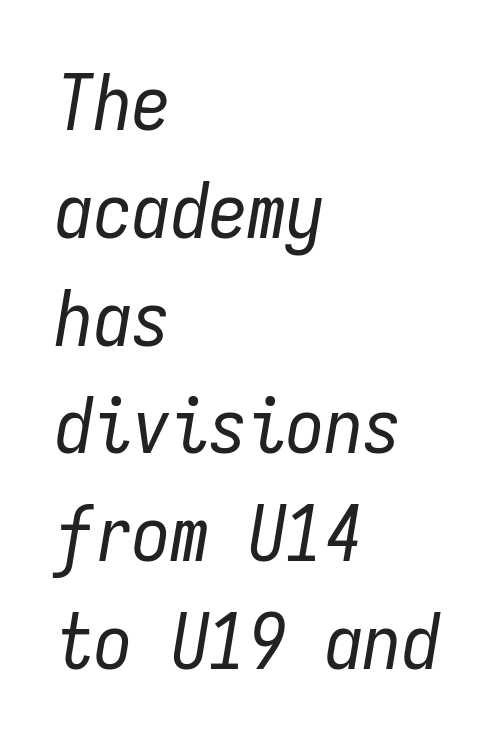
Q: Is the text bold? A: No.
Q: Is the text italic (slanted)? A: Yes, it leans right by about 9 degrees.
Q: Is the text underlined? A: No.
Q: How is the paragraph aligned? A: Left-aligned.
Q: Is the spacing between letters normal or unusually wide? A: Normal.
Q: Is the spacing between lines tight, normal or loose? A: Normal.
Q: Width (condensed, normal, or wide)? A: Condensed.
Q: Stroke contrast? A: Low.
Q: x-height? A: Medium.
Q: Monospaced? A: Yes.
